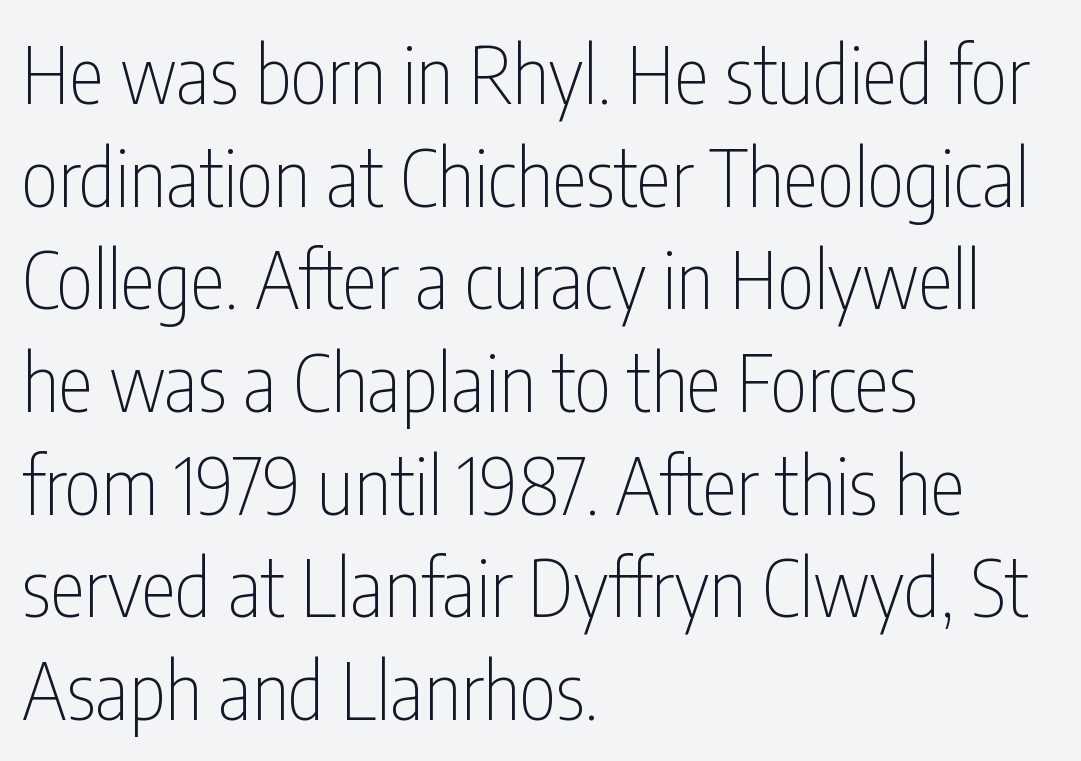
What stands out about the letter spacing? Nothing — it is the standard amount. Alignment: flush left. Reading down the column, the eye jumps a familiar distance to each next line. The letters stand straight up with perfectly vertical stems. The gap between lines stays unmarked. Weight: not bold — regular or lighter.
